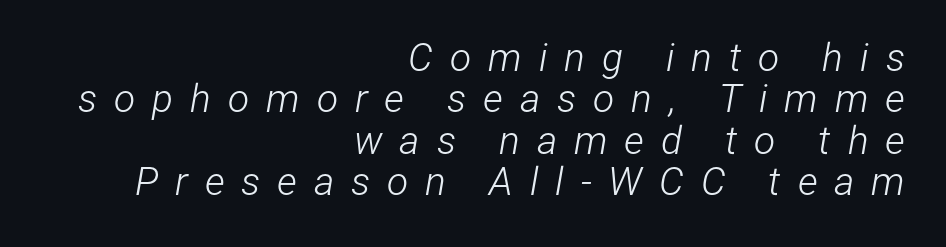
Q: Is the text bold? A: No.
Q: Is the text italic (slanted)? A: Yes, it leans right by about 12 degrees.
Q: Is the text underlined? A: No.
Q: How is the paragraph aligned? A: Right-aligned.
Q: Is the spacing between letters normal or unusually wide? A: Unusually wide.
Q: Is the spacing between lines tight, normal or loose? A: Tight.
Q: Width (condensed, normal, or wide)? A: Condensed.
Q: Stroke contrast? A: Low.
Q: x-height? A: Medium.
Q: Monospaced? A: No.
